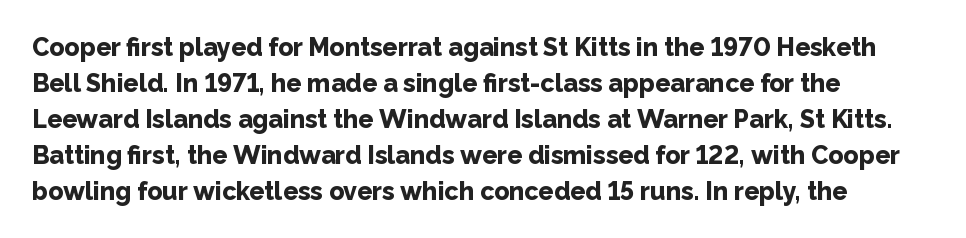
{"italic": "no", "bold": "yes", "underline": "no", "align": "left", "line_spacing": "normal", "line_spacing_ratio": 1.44, "letter_spacing": "normal", "letter_spacing_em": 0.0, "glyph_px": 25}
